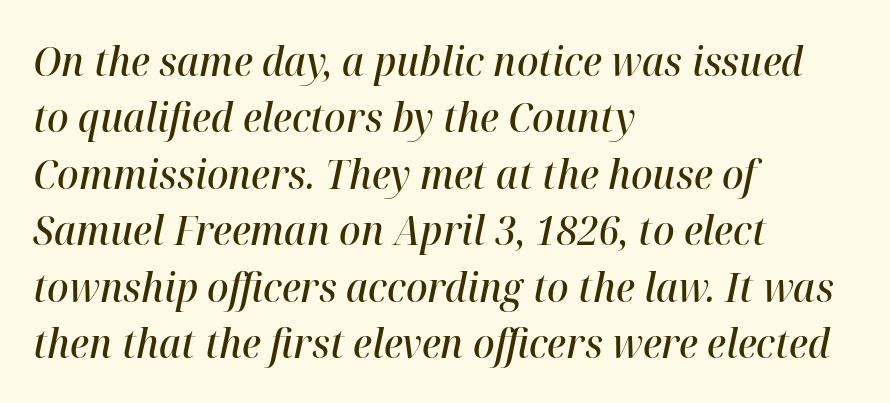
{"italic": "yes", "lean": "right", "slant_degrees": 12, "bold": "semi", "weight": "semibold", "width": "normal", "stroke_contrast": "high", "x_height": "medium", "monospaced": "no", "underline": "no", "align": "left", "line_spacing": "normal", "line_spacing_ratio": 1.41, "letter_spacing": "normal", "letter_spacing_em": 0.0, "glyph_px": 40}
